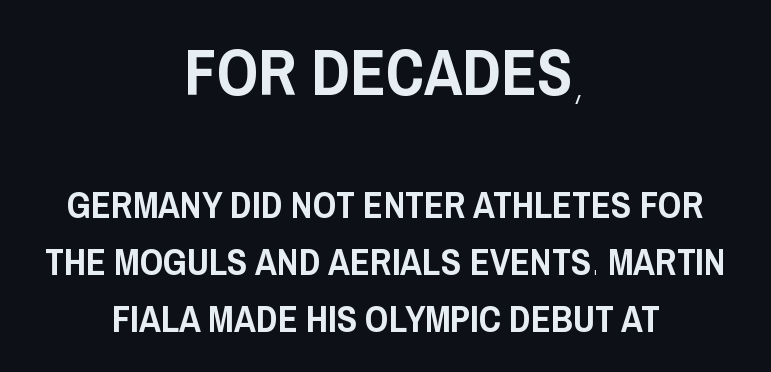
{"serif": "no", "italic": "no", "width": "condensed", "stroke_contrast": "low", "x_height": "large", "monospaced": "no", "underline": "no", "align": "center", "line_spacing": "normal", "line_spacing_ratio": 1.54, "letter_spacing": "normal", "letter_spacing_em": 0.0, "larger_block": "first", "size_ratio": 1.76, "glyph_px": 65}
